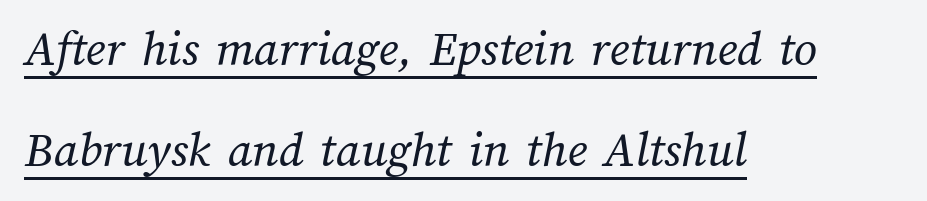
Has an underline been added? It has. Which margin do the lines hug? The left one — the right edge is uneven. Is the stroke heavy? The answer is a plain regular-or-lighter. Letter spacing: default. Character widths vary here, with narrow letters taking less room than wide ones. A typesetter would call this leading open, well beyond the default.
